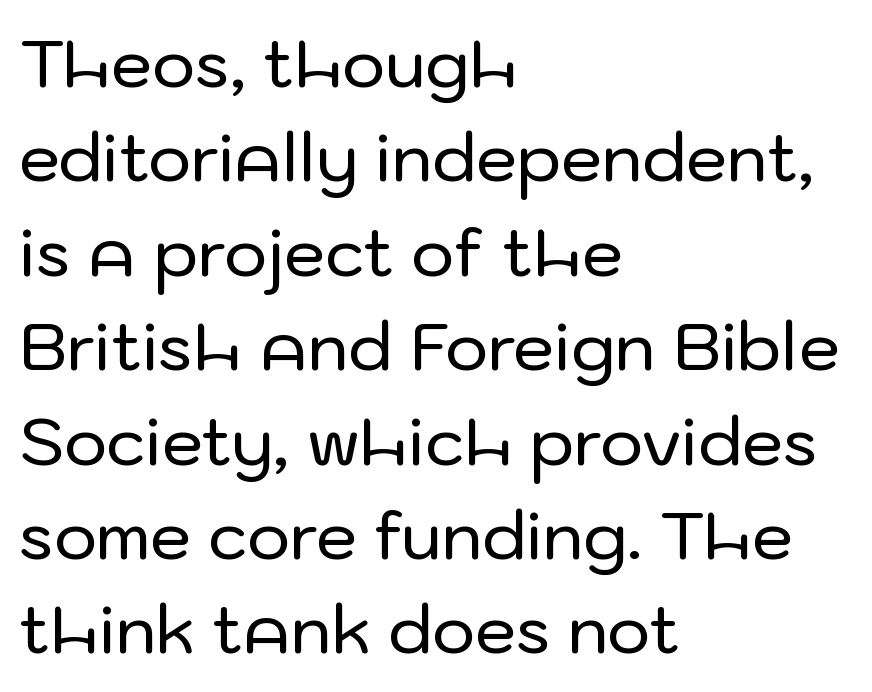
The image shows 66 px sans-serif type, upright; set left-aligned, normal line spacing (1.43x), normal letter spacing, not underlined; low stroke contrast and a medium x-height.
